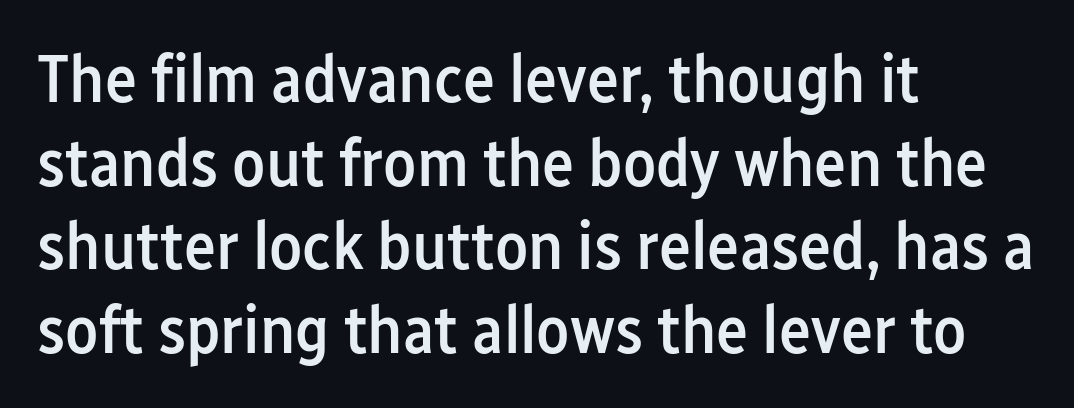
Q: Is the text bold? A: Semi-bold.
Q: Is the text italic (slanted)? A: No, it is upright.
Q: Is the typeface a serif or a sans-serif typeface? A: Sans-serif.
Q: Is the text underlined? A: No.
Q: How is the paragraph aligned? A: Left-aligned.
Q: Is the spacing between letters normal or unusually wide? A: Normal.
Q: Width (condensed, normal, or wide)? A: Condensed.
Q: Stroke contrast? A: Low.
Q: x-height? A: Medium.
Q: Monospaced? A: No.
